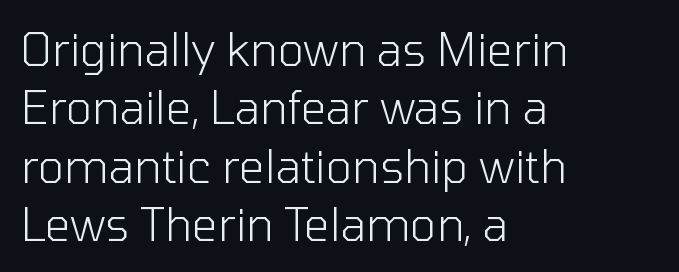
The image shows 45 px light sans-serif type, upright; set left-aligned, normal line spacing (1.3x), normal letter spacing, not underlined; low stroke contrast and a medium x-height.
